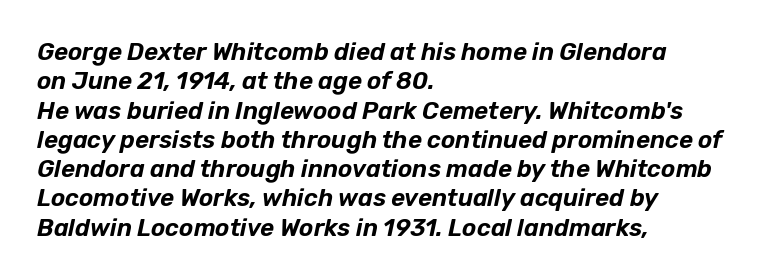
{"italic": "yes", "lean": "right", "slant_degrees": 12, "underline": "no", "align": "left", "line_spacing_ratio": 1.22, "letter_spacing": "normal", "letter_spacing_em": 0.0, "glyph_px": 24}
